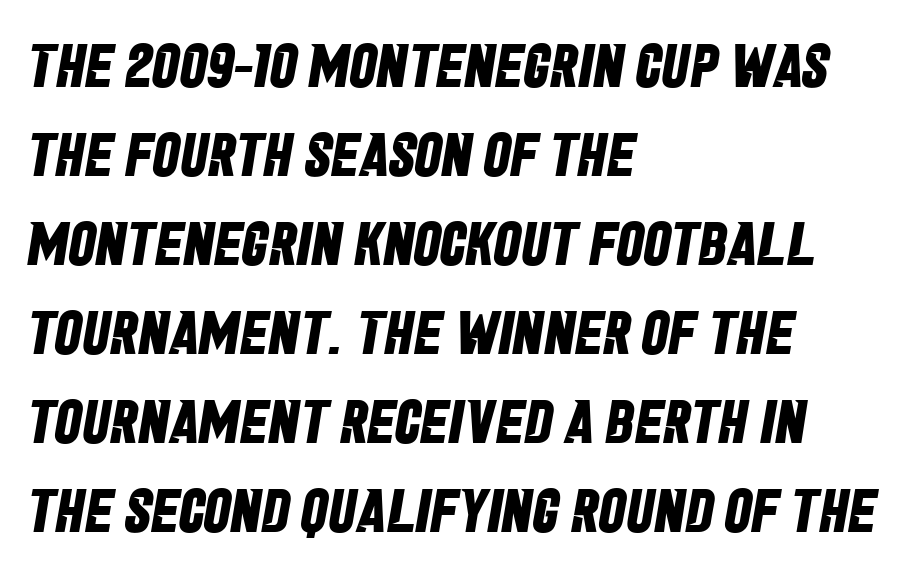
{"serif": "no", "bold": "yes", "weight": "bold", "width": "condensed", "stroke_contrast": "low", "x_height": "large", "monospaced": "no", "underline": "no", "align": "left", "line_spacing": "normal", "line_spacing_ratio": 1.46, "letter_spacing": "normal", "letter_spacing_em": 0.0, "glyph_px": 61}
